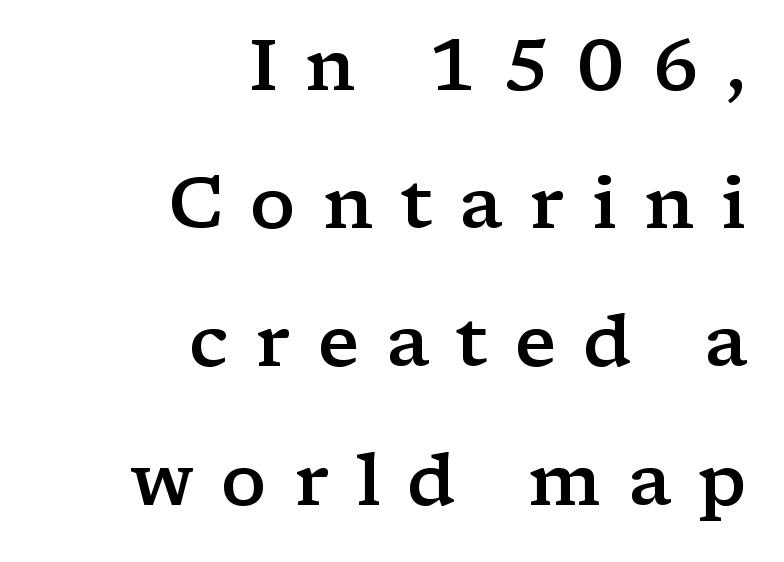
Is the block centered? No — it sits flush against the right margin. Vertical spacing — loose. Is there any slant? The stems are plumb. What stands out about the letter spacing? Its width — letters are far apart. A typesetter would call this proportional, since set widths differ per character.
